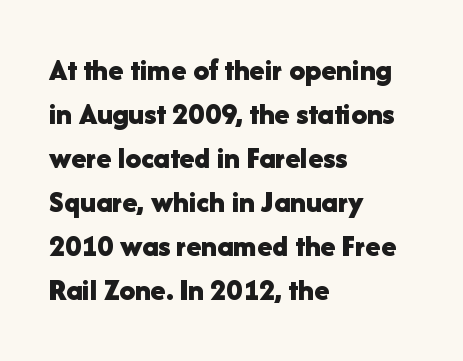
It's the straight-up-and-down kind of type. Character widths vary here, with narrow letters taking less room than wide ones. Type style note: lacks serifs. Summary of vertical rhythm: regular, with standard interline spacing. The letterforms sit shoulder to shoulder at normal distance.
